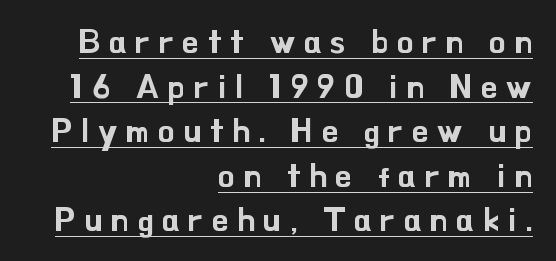
{"serif": "no", "italic": "no", "width": "normal", "stroke_contrast": "low", "x_height": "small", "monospaced": "no", "underline": "yes", "align": "right", "line_spacing": "normal", "line_spacing_ratio": 1.35, "letter_spacing": "wide", "letter_spacing_em": 0.27, "glyph_px": 33}
